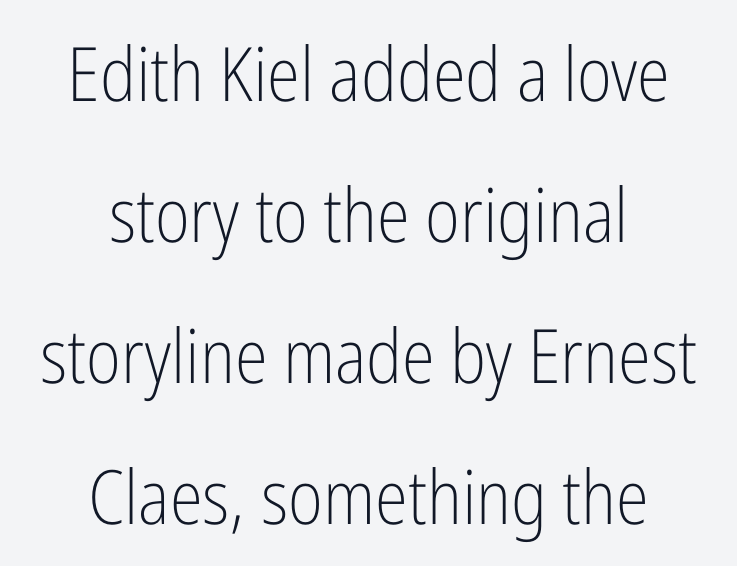
Caption: multi-line text, centered on the measure. The gaps between neighbouring characters are ordinary and unremarkable. A typesetter would call this proportional, since set widths differ per character. The axis of the letterforms is exactly vertical.
